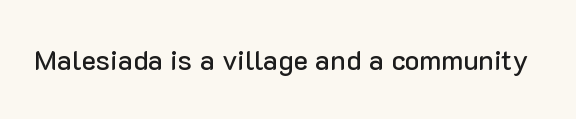
Q: Is the text italic (slanted)? A: No, it is upright.
Q: Is the typeface a serif or a sans-serif typeface? A: Sans-serif.
Q: Is the text underlined? A: No.
Q: Is the spacing between letters normal or unusually wide? A: Normal.
Q: Width (condensed, normal, or wide)? A: Normal.
Q: Stroke contrast? A: Low.
Q: x-height? A: Medium.
Q: Monospaced? A: No.
